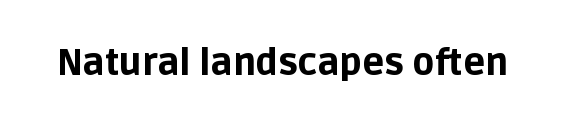
Q: Is the text bold? A: Yes.
Q: Is the text italic (slanted)? A: No, it is upright.
Q: Is the typeface a serif or a sans-serif typeface? A: Sans-serif.
Q: Is the text underlined? A: No.
Q: Is the spacing between letters normal or unusually wide? A: Normal.
Q: Width (condensed, normal, or wide)? A: Normal.
Q: Stroke contrast? A: Low.
Q: x-height? A: Large.
Q: Monospaced? A: No.
